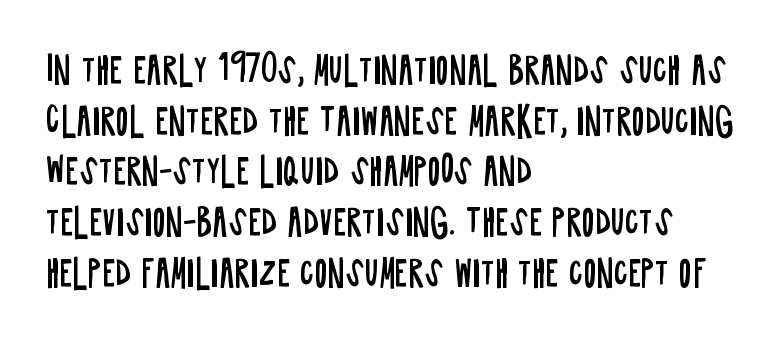
{"serif": "no", "italic": "no", "bold": "no", "weight": "regular", "width": "condensed", "stroke_contrast": "low", "x_height": "large", "monospaced": "no", "underline": "no", "align": "left", "line_spacing": "normal", "line_spacing_ratio": 1.45, "letter_spacing": "normal", "letter_spacing_em": 0.0, "glyph_px": 35}
